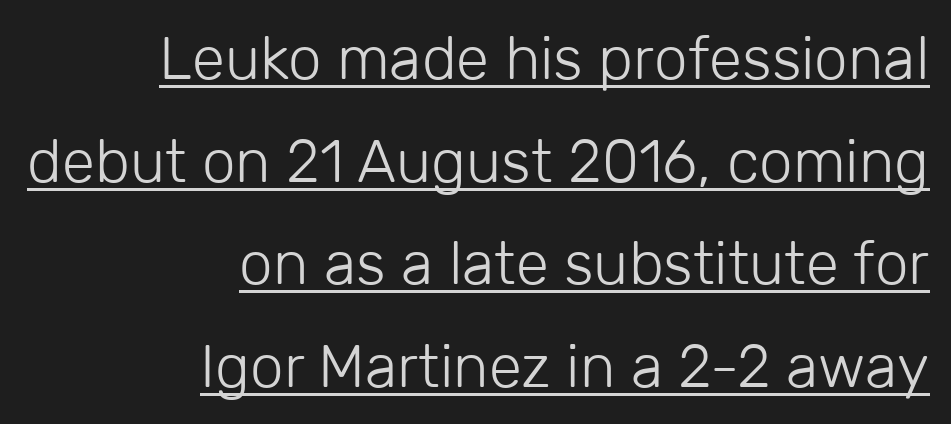
{"serif": "no", "italic": "no", "bold": "no", "weight": "light", "width": "normal", "stroke_contrast": "low", "x_height": "medium", "monospaced": "no", "underline": "yes", "align": "right", "line_spacing_ratio": 1.71, "letter_spacing": "normal", "letter_spacing_em": 0.0, "glyph_px": 60}
